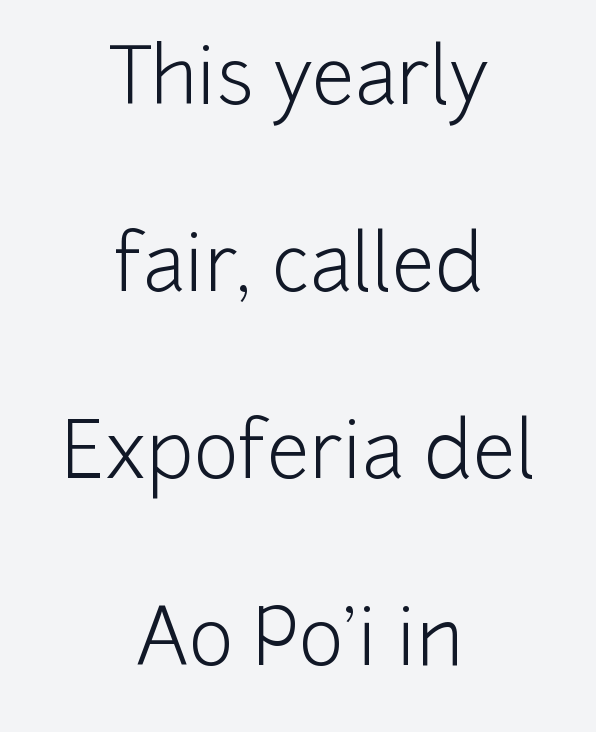
Q: Is the text bold? A: No.
Q: Is the text italic (slanted)? A: No, it is upright.
Q: Is the typeface a serif or a sans-serif typeface? A: Sans-serif.
Q: Is the text underlined? A: No.
Q: How is the paragraph aligned? A: Centered.
Q: Is the spacing between letters normal or unusually wide? A: Normal.
Q: Is the spacing between lines tight, normal or loose? A: Loose.
Q: Width (condensed, normal, or wide)? A: Normal.
Q: Stroke contrast? A: Low.
Q: x-height? A: Medium.
Q: Monospaced? A: No.
